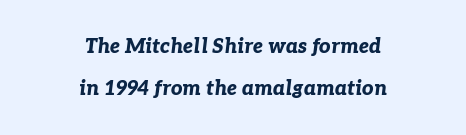
{"italic": "yes", "lean": "right", "slant_degrees": 7, "bold": "yes", "underline": "no", "align": "center", "line_spacing": "loose", "line_spacing_ratio": 2.1, "letter_spacing": "normal", "letter_spacing_em": 0.0, "glyph_px": 20}
